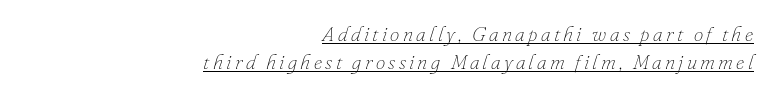
Q: Is the text bold? A: No.
Q: Is the text italic (slanted)? A: Yes, it leans right by about 16 degrees.
Q: Is the text underlined? A: Yes.
Q: How is the paragraph aligned? A: Right-aligned.
Q: Is the spacing between lines tight, normal or loose? A: Normal.
